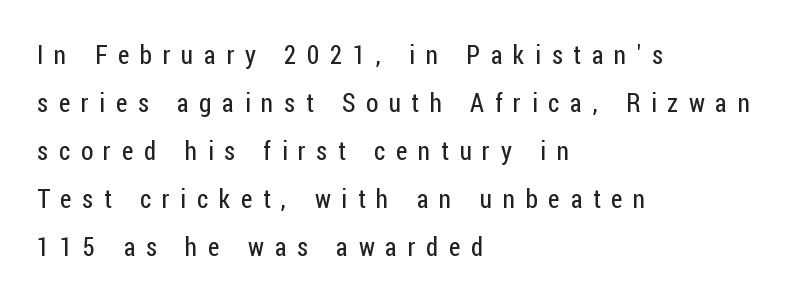
Q: Is the text bold? A: No.
Q: Is the text italic (slanted)? A: No, it is upright.
Q: Is the text underlined? A: No.
Q: How is the paragraph aligned? A: Left-aligned.
Q: Is the spacing between letters normal or unusually wide? A: Unusually wide.
Q: Is the spacing between lines tight, normal or loose? A: Loose.
